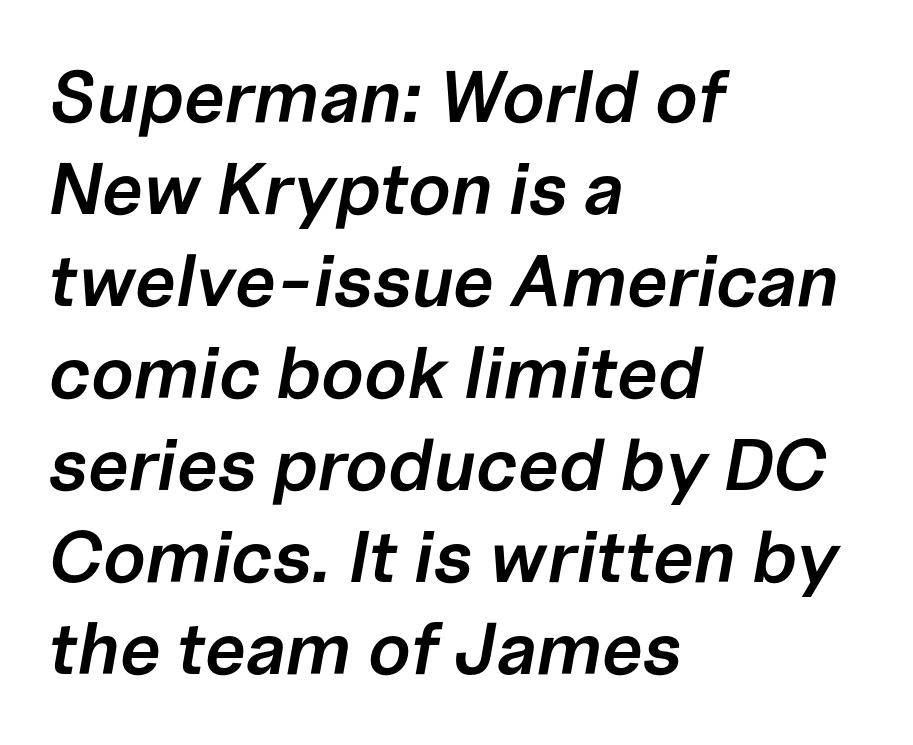
The image shows 73 px semibold type, italic (leaning right); set left-aligned, normal line spacing (1.26x), normal letter spacing, not underlined; low stroke contrast and a medium x-height.
